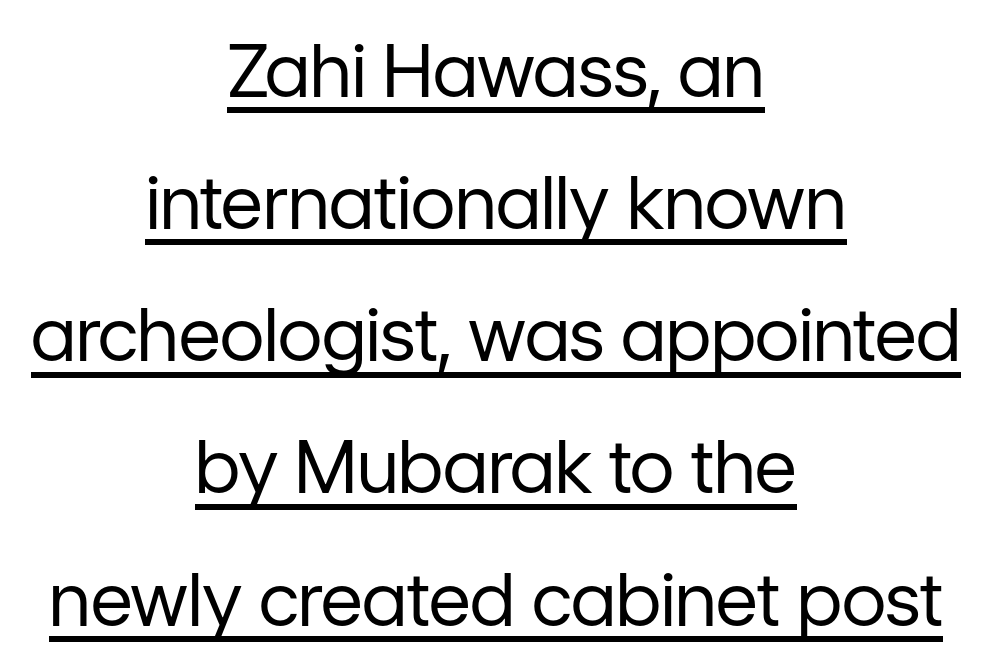
{"serif": "no", "italic": "no", "bold": "no", "weight": "regular", "width": "normal", "stroke_contrast": "low", "x_height": "medium", "monospaced": "no", "underline": "yes", "align": "center", "line_spacing_ratio": 1.81, "letter_spacing": "normal", "letter_spacing_em": 0.0, "glyph_px": 73}
